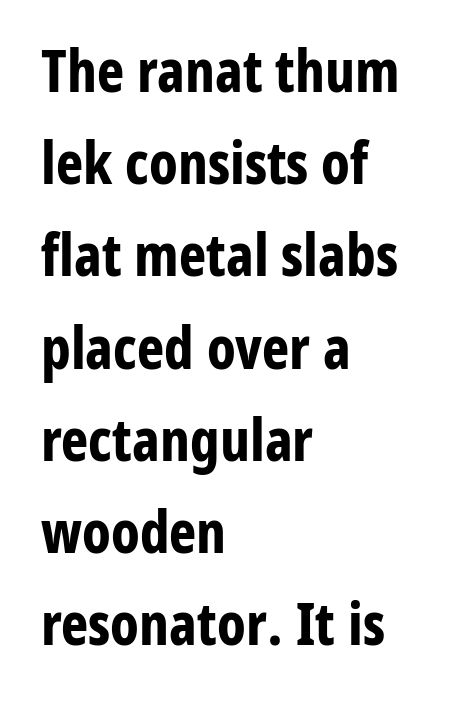
Words appear dense and cohesive because spacing is normal. The foot of each line stays bare and open. The lettering stays uniformly vertical, giving the passage a roman look. The designer left line spacing at the default. The lines are quadded left.
